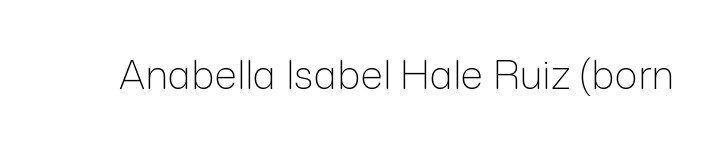
Q: Is the text bold? A: No.
Q: Is the text italic (slanted)? A: No, it is upright.
Q: Is the typeface a serif or a sans-serif typeface? A: Sans-serif.
Q: Is the text underlined? A: No.
Q: Is the spacing between letters normal or unusually wide? A: Normal.
Q: Width (condensed, normal, or wide)? A: Normal.
Q: Stroke contrast? A: Low.
Q: x-height? A: Medium.
Q: Monospaced? A: No.
